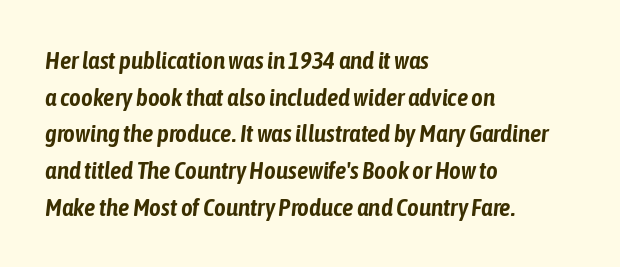
It's the slanting kind of type. Students, observe: this is what conventionally led text looks like. Inter-character spacing is left at the font's built-in metrics. The compositor pushed each line to the left boundary. Quick note: underline off.
